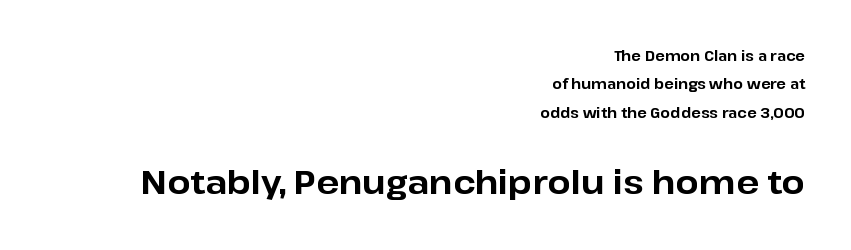
{"serif": "no", "italic": "no", "bold": "yes", "weight": "bold", "width": "normal", "stroke_contrast": "low", "x_height": "medium", "monospaced": "no", "underline": "no", "align": "right", "line_spacing": "loose", "line_spacing_ratio": 2.03, "letter_spacing": "normal", "letter_spacing_em": 0.0, "larger_block": "second", "size_ratio": 2.36, "glyph_px": 33}
